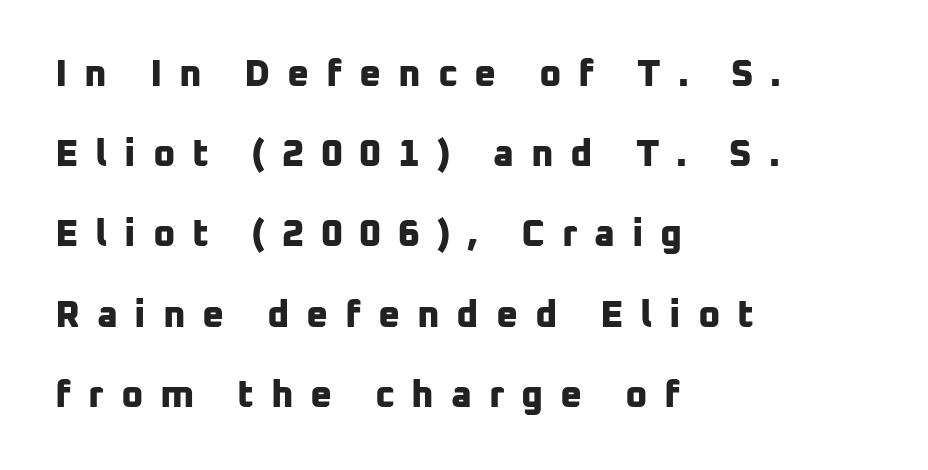
Reading down the block, your eye returns to a fixed left position each line. Between one letter and the next there's a generous, obvious gap. How heavy is the stroke? Heavy — this is a bold. Successive baselines arrive slowly, with a big drop between each.
